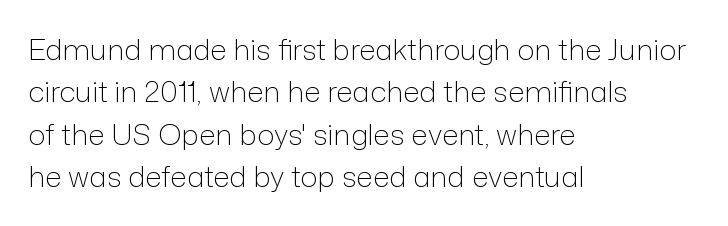
Q: Is the text bold? A: No.
Q: Is the text italic (slanted)? A: No, it is upright.
Q: Is the typeface a serif or a sans-serif typeface? A: Sans-serif.
Q: Is the text underlined? A: No.
Q: How is the paragraph aligned? A: Left-aligned.
Q: Is the spacing between letters normal or unusually wide? A: Normal.
Q: Is the spacing between lines tight, normal or loose? A: Normal.
Q: Width (condensed, normal, or wide)? A: Normal.
Q: Stroke contrast? A: Low.
Q: x-height? A: Medium.
Q: Monospaced? A: No.
